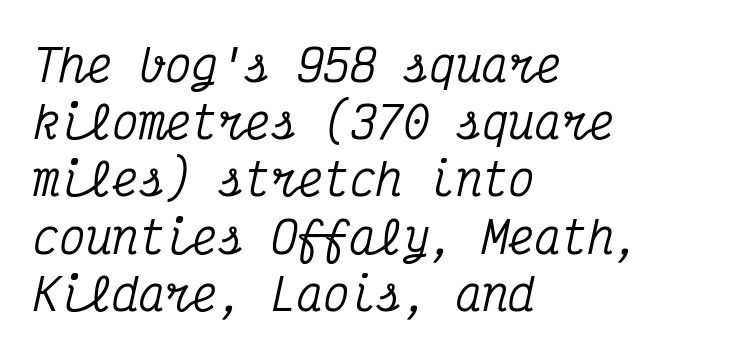
Unmarked baselines from the first word to the last. You could count columns in this text — the font is strictly monospaced. Every row of glyphs begins at an identical x-position on the left. Letterform terminals end in serifs throughout the passage.
